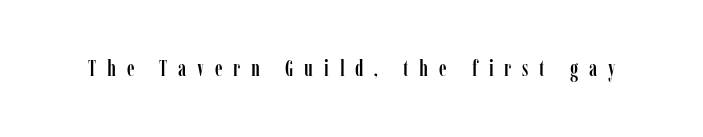
The image shows 22 px text type, upright; set unusually wide letter spacing (+0.49 em), not underlined.
